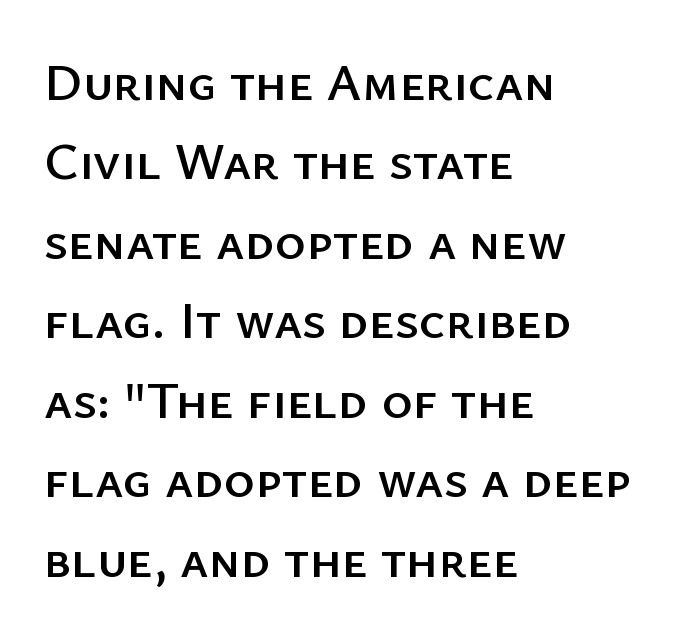
The image shows 53 px sans-serif type, upright; set left-aligned, normal line spacing (1.5x), normal letter spacing, not underlined; low stroke contrast and a medium x-height.
